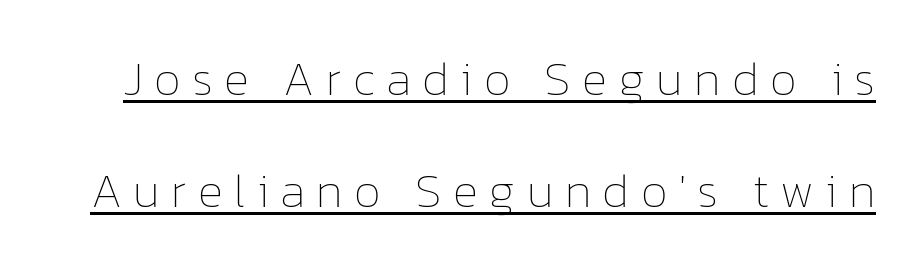
The image shows 48 px thin type, upright; set loose line spacing (2.34x), unusually wide letter spacing (+0.24 em), underlined; low stroke contrast and a medium x-height.
